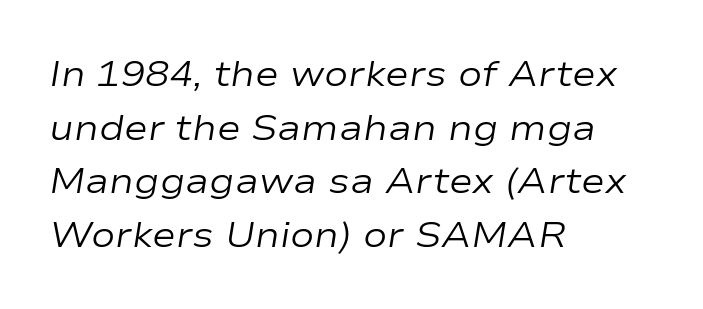
Is there much room between lines? A standard amount, neither cramped nor airy. The passage shown is not bold in any degree. A typesetter would call this proportional, since set widths differ per character. Descenders hang freely into open space. Posture: slanted.
